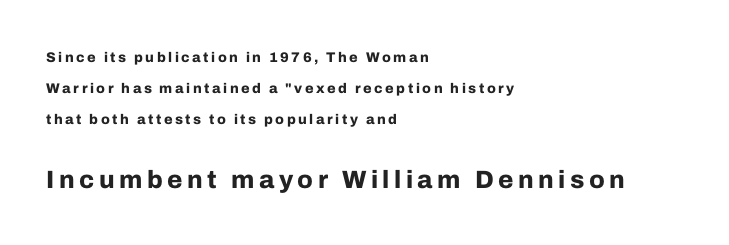
{"italic": "no", "bold": "yes", "underline": "no", "align": "left", "line_spacing": "loose", "line_spacing_ratio": 2.23, "larger_block": "second", "size_ratio": 1.79, "glyph_px": 25}
